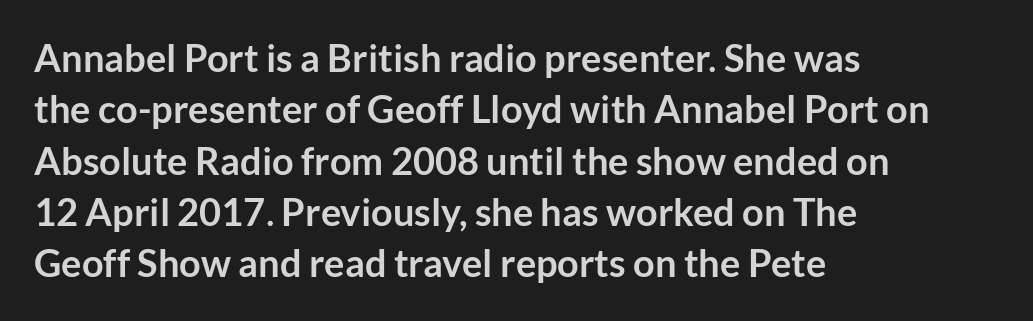
The image shows 38 px semibold sans-serif type, upright; set left-aligned, normal line spacing (1.35x), normal letter spacing, not underlined; low stroke contrast and a medium x-height.
